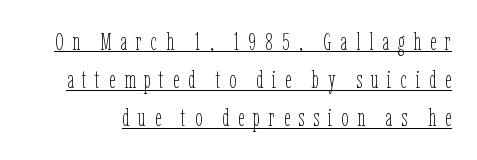
The image shows 25 px text type, upright; set normal line spacing (1.53x), unusually wide letter spacing (+0.35 em), underlined.
